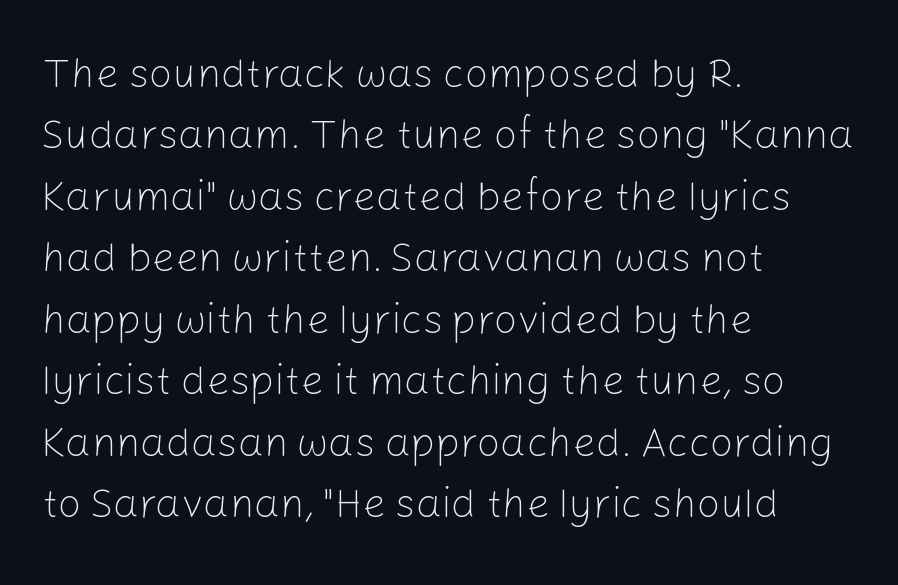
{"serif": "no", "italic": "no", "bold": "no", "weight": "light", "width": "normal", "stroke_contrast": "low", "x_height": "medium", "monospaced": "no", "underline": "no", "align": "left", "line_spacing": "normal", "line_spacing_ratio": 1.5, "letter_spacing": "normal", "letter_spacing_em": 0.0, "glyph_px": 41}
